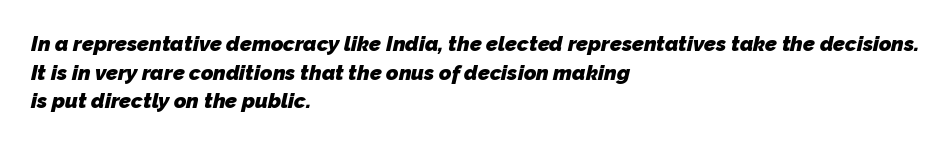
The image shows 21 px bold type; set left-aligned, normal line spacing (1.36x), normal letter spacing, not underlined.
